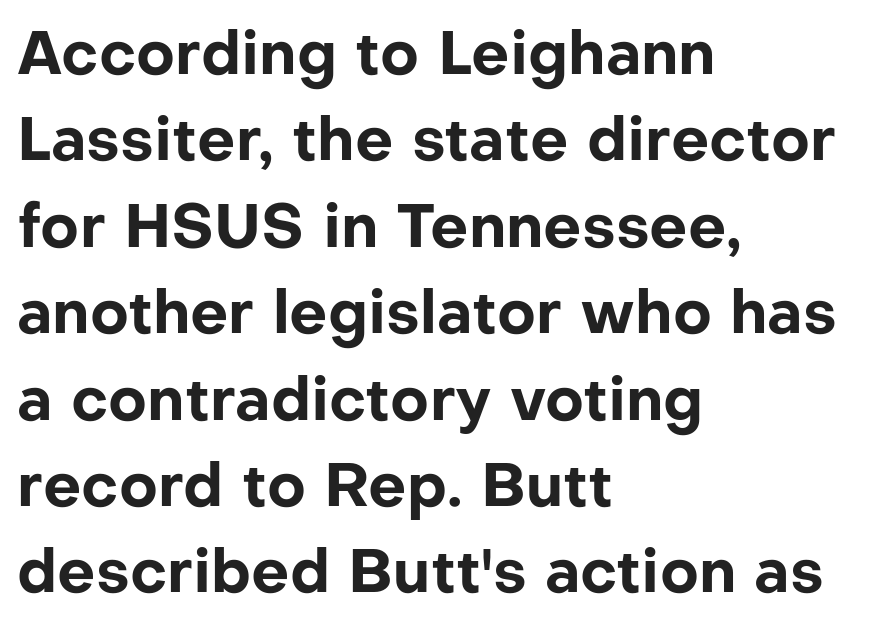
The image shows 60 px bold sans-serif type, upright; set left-aligned, normal line spacing (1.44x), normal letter spacing, not underlined; low stroke contrast and a medium x-height.
